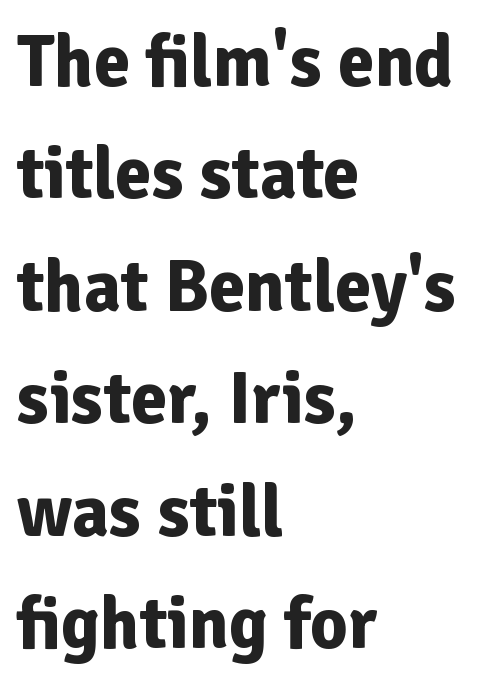
{"serif": "no", "italic": "no", "bold": "yes", "weight": "bold", "width": "normal", "stroke_contrast": "low", "x_height": "medium", "monospaced": "no", "underline": "no", "align": "left", "line_spacing": "normal", "line_spacing_ratio": 1.54, "letter_spacing": "normal", "letter_spacing_em": 0.0, "glyph_px": 73}
